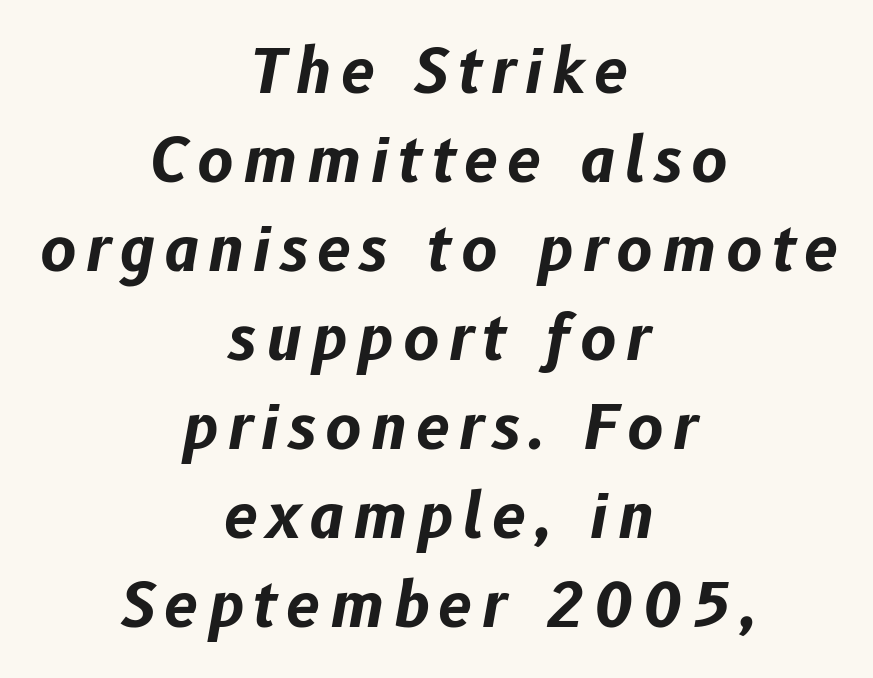
{"italic": "yes", "lean": "right", "slant_degrees": 10, "bold": "yes", "weight": "bold", "width": "normal", "stroke_contrast": "low", "x_height": "medium", "monospaced": "no", "underline": "no", "align": "center", "line_spacing": "normal", "line_spacing_ratio": 1.46, "glyph_px": 61}
